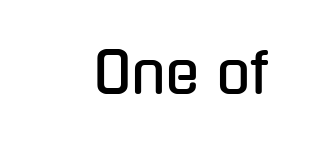
The type family on display is of the sans-serif kind. Between one letter and the next there's only the usual sliver of space. Do the characters align in a grid? No, the font is proportional. The area under the type is left untouched. A typesetter would mark this as roman, not italic.
